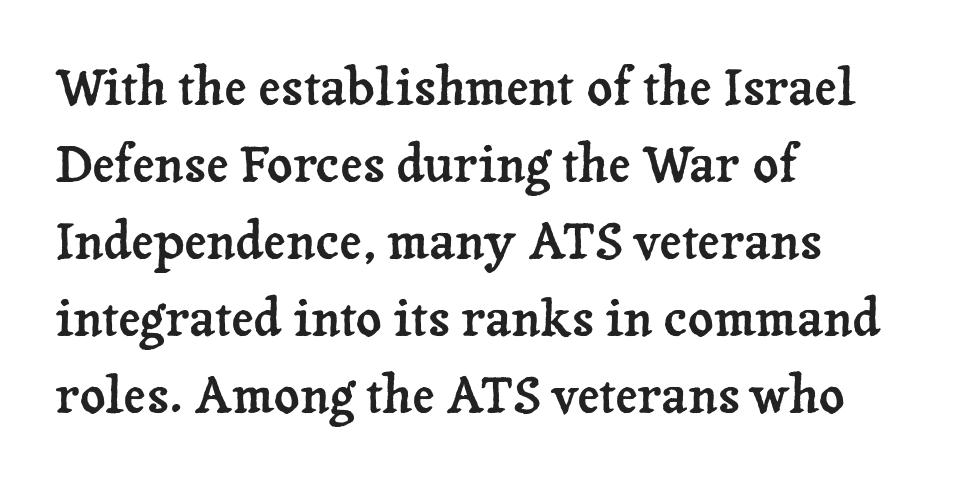
Whoever set this chose a conventional vertical rhythm. Unmarked baselines from the first word to the last. You could not count columns in this text — the font is proportionally spaced. What stands out about the letter spacing? Nothing — it is the standard amount. The type family on display is of the serif kind.
